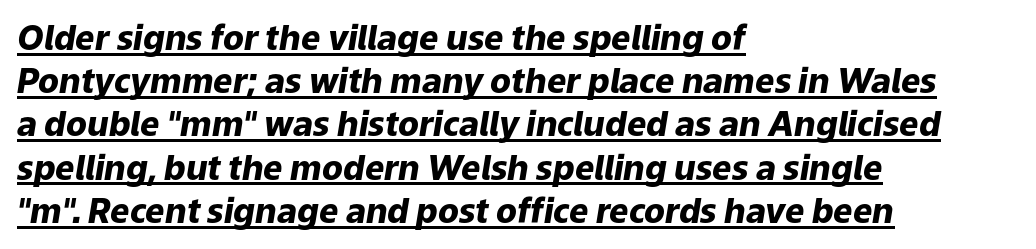
The image shows 34 px heavy type, italic (leaning right); set left-aligned, normal line spacing (1.27x), normal letter spacing, underlined; low stroke contrast and a medium x-height.
